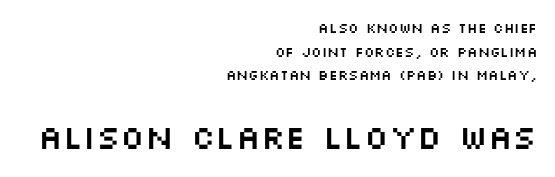
Character size in the trailing block exceeds that of the leading block. The face used here is rendered with its standard letterfit. Do the letters lean? They stand straight. If you drew a ruler down the right edge, every line would touch it. This rendering features lettering with no underline. Spacing verdict: proportional, widths tailored to each character.
